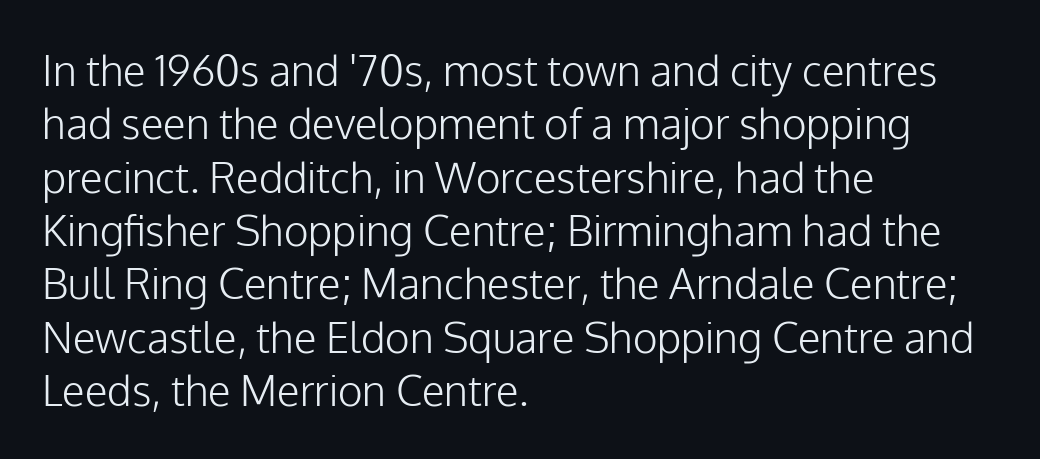
{"serif": "no", "italic": "no", "bold": "no", "weight": "light", "width": "normal", "stroke_contrast": "low", "x_height": "medium", "monospaced": "no", "underline": "no", "align": "left", "line_spacing": "normal", "line_spacing_ratio": 1.27, "letter_spacing": "normal", "letter_spacing_em": 0.0, "glyph_px": 42}
